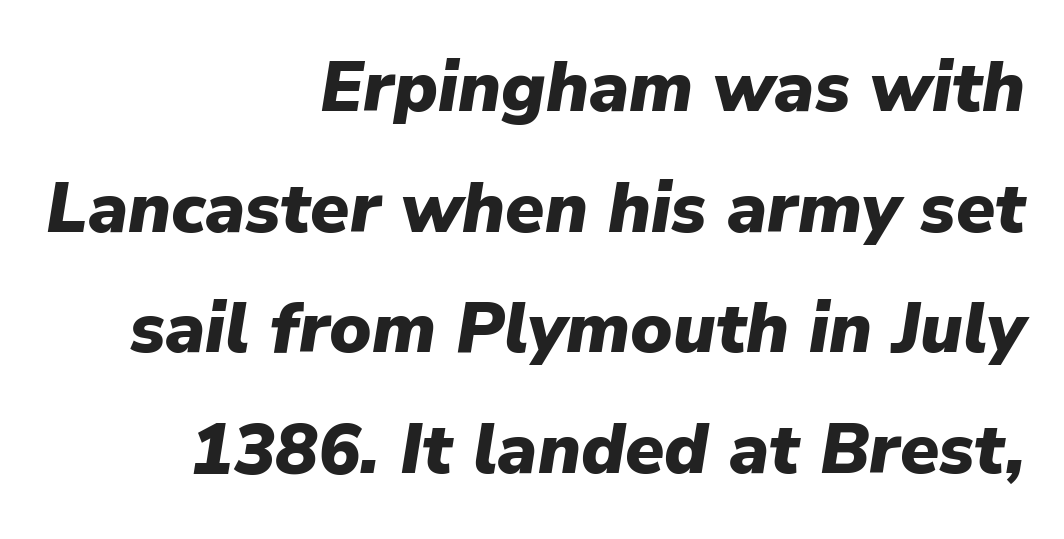
The image shows 71 px heavy type, italic (leaning right); set right-aligned, normal line spacing (1.7x), normal letter spacing, not underlined; low stroke contrast and a medium x-height.
